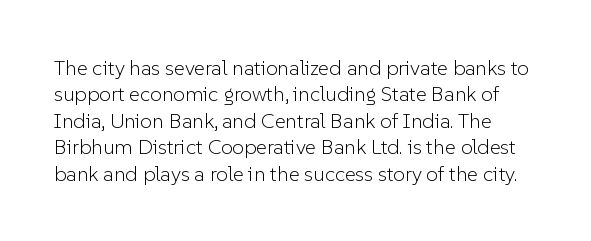
The image shows 21 px text type, upright; set normal line spacing (1.26x), normal letter spacing, not underlined.
